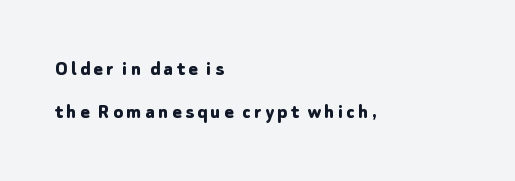
Q: Is the text bold? A: Yes.
Q: Is the text italic (slanted)? A: No, it is upright.
Q: Is the text underlined? A: No.
Q: How is the paragraph aligned? A: Left-aligned.
Q: Is the spacing between lines tight, normal or loose? A: Loose.
